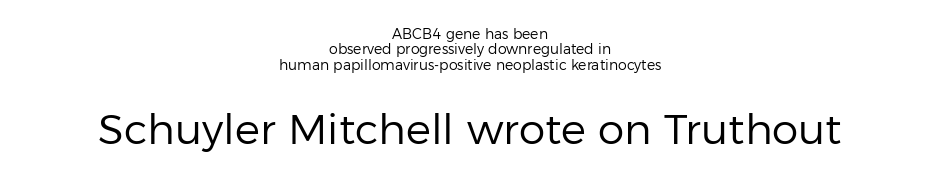
The image shows 42 px regular-weight sans-serif type, upright; set centered, tight line spacing (1.09x), normal letter spacing, not underlined; the second (bottom) block is 3.0x larger; low stroke contrast and a medium x-height.
